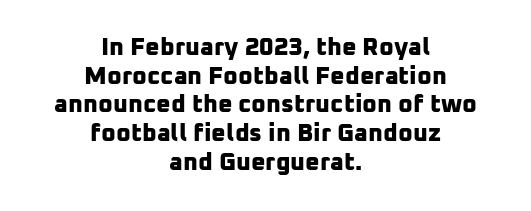
The image shows 25 px bold type; set centered, tight line spacing (1.15x), normal letter spacing, not underlined.
